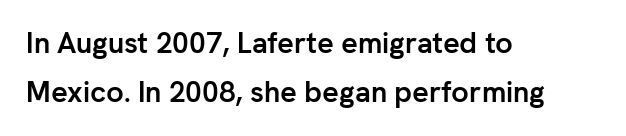
The image shows 29 px semibold sans-serif type, upright; set left-aligned, normal line spacing (1.68x), normal letter spacing, not underlined; low stroke contrast and a medium x-height.
